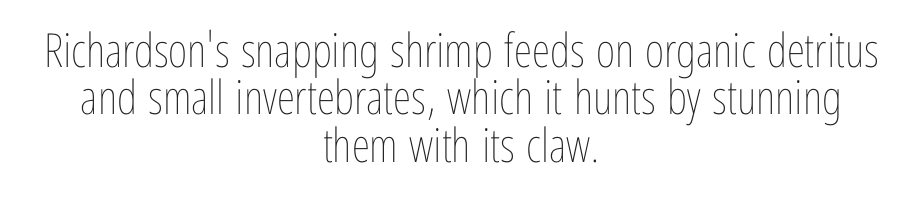
Q: Is the text bold? A: No.
Q: Is the text italic (slanted)? A: No, it is upright.
Q: Is the text underlined? A: No.
Q: How is the paragraph aligned? A: Centered.
Q: Is the spacing between letters normal or unusually wide? A: Normal.
Q: Is the spacing between lines tight, normal or loose? A: Tight.
Q: Width (condensed, normal, or wide)? A: Condensed.
Q: Stroke contrast? A: Low.
Q: x-height? A: Medium.
Q: Monospaced? A: No.
